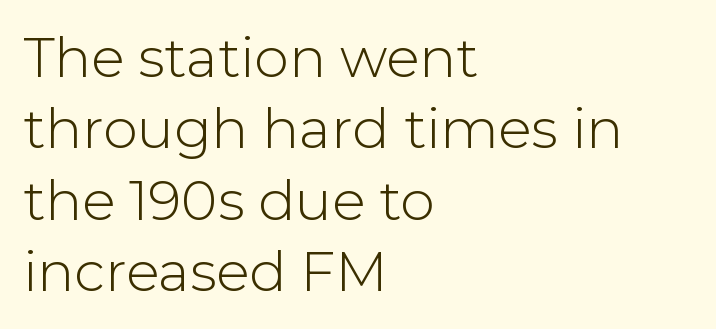
{"serif": "no", "italic": "no", "bold": "no", "weight": "light", "width": "normal", "stroke_contrast": "low", "x_height": "medium", "monospaced": "no", "underline": "no", "align": "left", "line_spacing": "normal", "line_spacing_ratio": 1.3, "letter_spacing": "normal", "letter_spacing_em": 0.0, "glyph_px": 55}
